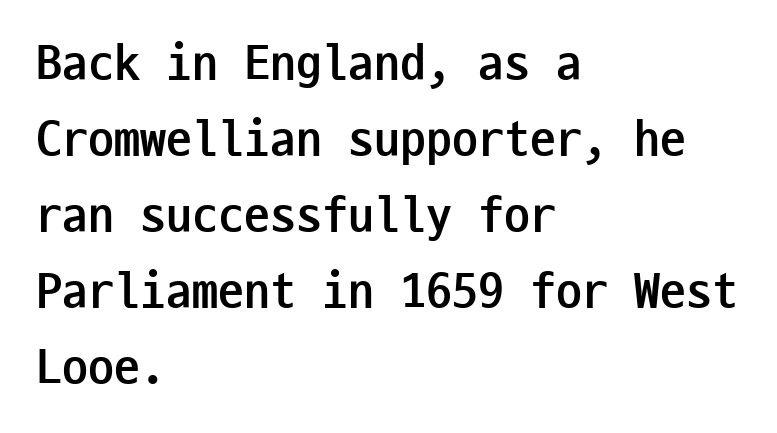
The image shows 52 px semibold, condensed sans-serif type, upright, monospaced; set left-aligned, normal line spacing (1.46x), normal letter spacing, not underlined; low stroke contrast and a medium x-height.
